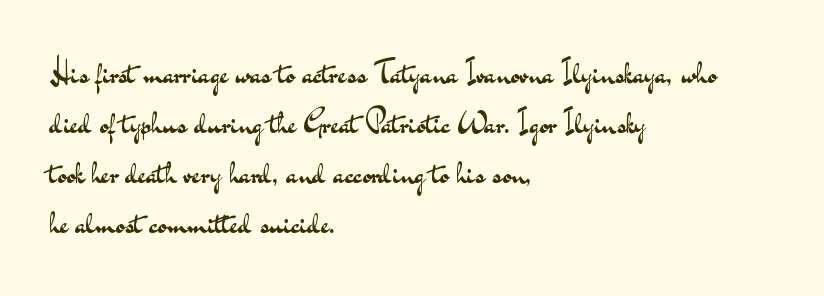
Q: Is the text bold? A: No.
Q: Is the text italic (slanted)? A: Yes.
Q: Is the typeface a serif or a sans-serif typeface? A: Sans-serif.
Q: Is the text underlined? A: No.
Q: How is the paragraph aligned? A: Left-aligned.
Q: Is the spacing between letters normal or unusually wide? A: Normal.
Q: Is the spacing between lines tight, normal or loose? A: Normal.
Q: Width (condensed, normal, or wide)? A: Wide.
Q: Stroke contrast? A: Medium.
Q: x-height? A: Small.
Q: Monospaced? A: No.
